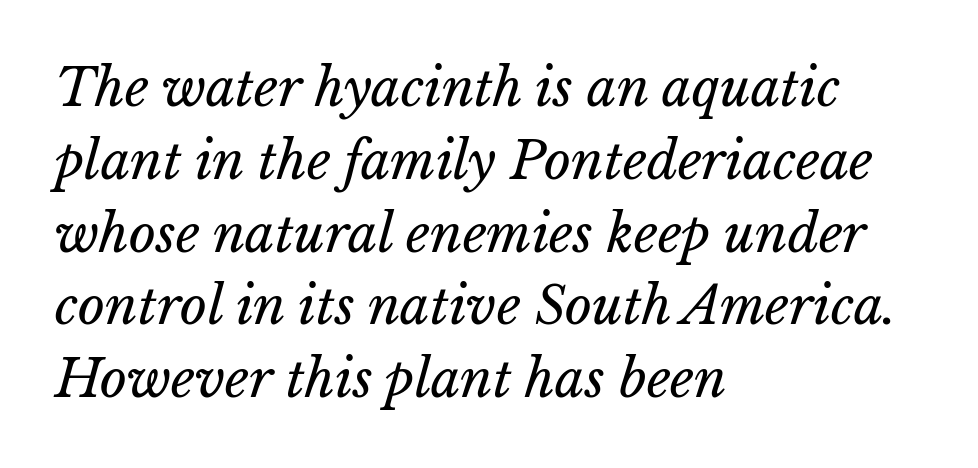
The image shows 52 px regular-weight type; set left-aligned, normal line spacing (1.4x), normal letter spacing, not underlined; low stroke contrast and a medium x-height.
